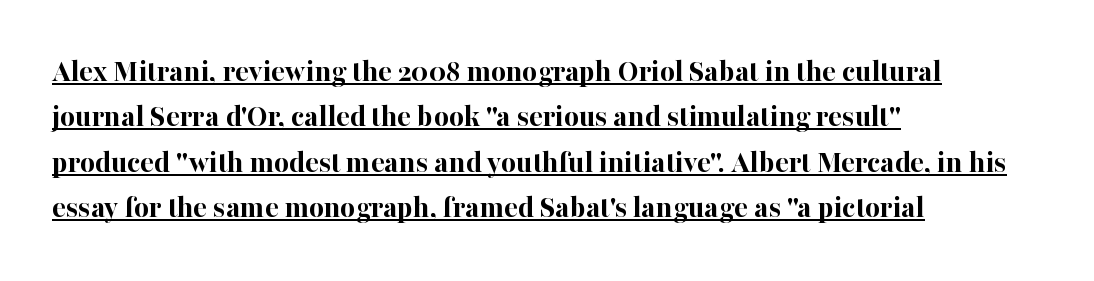
Q: Is the text bold? A: Yes.
Q: Is the text italic (slanted)? A: No, it is upright.
Q: Is the typeface a serif or a sans-serif typeface? A: Serif.
Q: Is the text underlined? A: Yes.
Q: How is the paragraph aligned? A: Left-aligned.
Q: Is the spacing between letters normal or unusually wide? A: Normal.
Q: Is the spacing between lines tight, normal or loose? A: Normal.
Q: Width (condensed, normal, or wide)? A: Normal.
Q: Stroke contrast? A: High.
Q: x-height? A: Medium.
Q: Monospaced? A: No.
